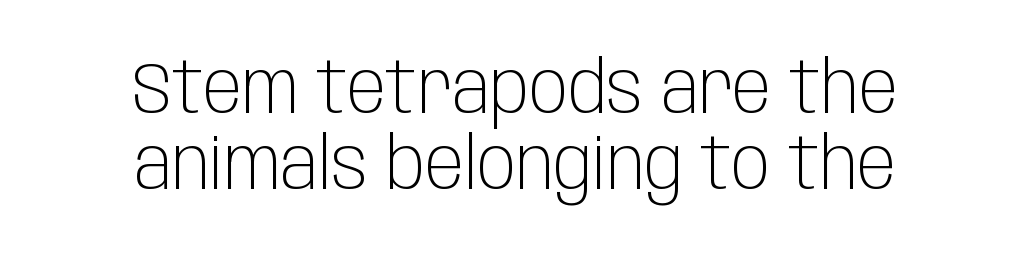
The image shows 72 px light, condensed sans-serif type, upright; set centered, tight line spacing (1.05x), normal letter spacing, not underlined; low stroke contrast and a large x-height.
